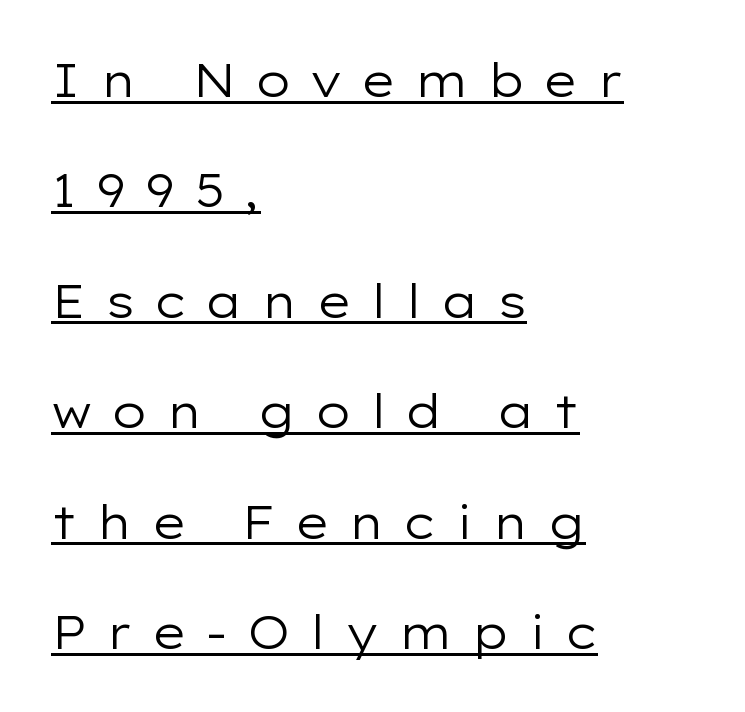
Are there feet on the stems? There aren't — it's a sans. Alignment: flush left. Underlined type. A light-to-regular cut is what we see here.
